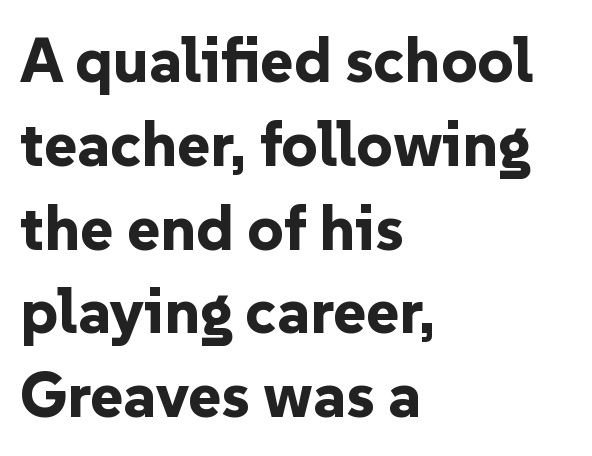
The horizontal fit of the characters is conventional and even. The letters carry no serifs — their stems end cleanly without finishing strokes. Bare-footed words on every line. A typesetter would call this proportional, since set widths differ per character.
